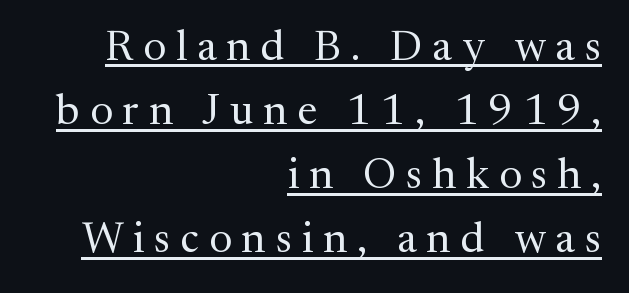
Visually the block forms a straight wall on the right and a jagged coastline on the left. The letters advance in unequal steps, a hallmark of proportional type. Students, observe the line beneath the letters — that is underlining. Loose tracking; the words dissolve into strings of separated letters. These lines were composed using upright roman letters. The cut favours lightness, reaching ordinary text weight at its darkest.
